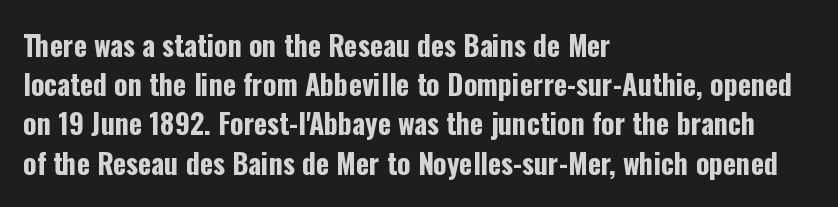
{"serif": "no", "italic": "no", "bold": "yes", "weight": "bold", "width": "condensed", "stroke_contrast": "low", "x_height": "medium", "monospaced": "no", "underline": "no", "align": "left", "line_spacing": "normal", "line_spacing_ratio": 1.4, "letter_spacing": "normal", "letter_spacing_em": 0.0, "glyph_px": 28}
